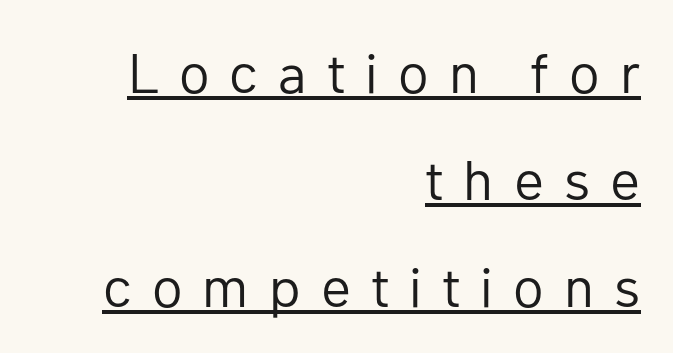
The image shows 56 px regular-weight sans-serif type, upright; set right-aligned, loose line spacing (1.91x), unusually wide letter spacing (+0.36 em), underlined; low stroke contrast and a medium x-height.
